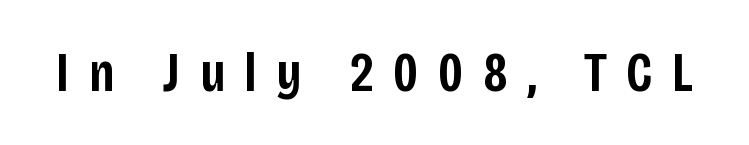
{"serif": "no", "italic": "no", "bold": "semi", "weight": "semibold", "width": "condensed", "stroke_contrast": "low", "x_height": "large", "monospaced": "no", "underline": "no", "letter_spacing": "wide", "letter_spacing_em": 0.34, "glyph_px": 56}
